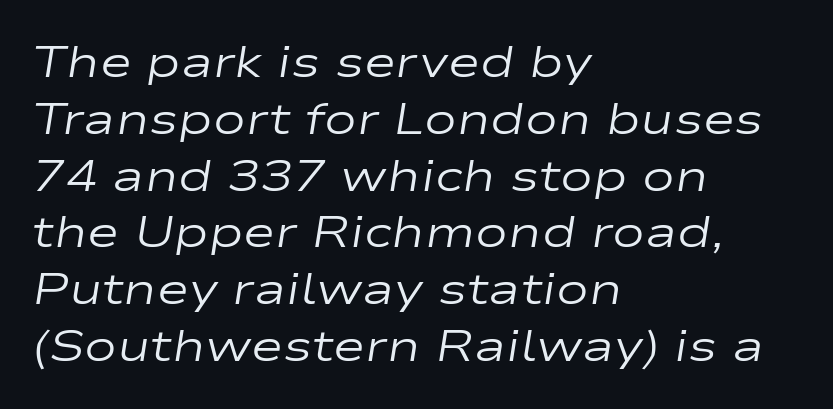
Q: Is the text bold? A: No.
Q: Is the text italic (slanted)? A: Yes, it leans right by about 9 degrees.
Q: Is the text underlined? A: No.
Q: How is the paragraph aligned? A: Left-aligned.
Q: Is the spacing between letters normal or unusually wide? A: Normal.
Q: Is the spacing between lines tight, normal or loose? A: Normal.
Q: Width (condensed, normal, or wide)? A: Wide.
Q: Stroke contrast? A: Low.
Q: x-height? A: Medium.
Q: Monospaced? A: No.
